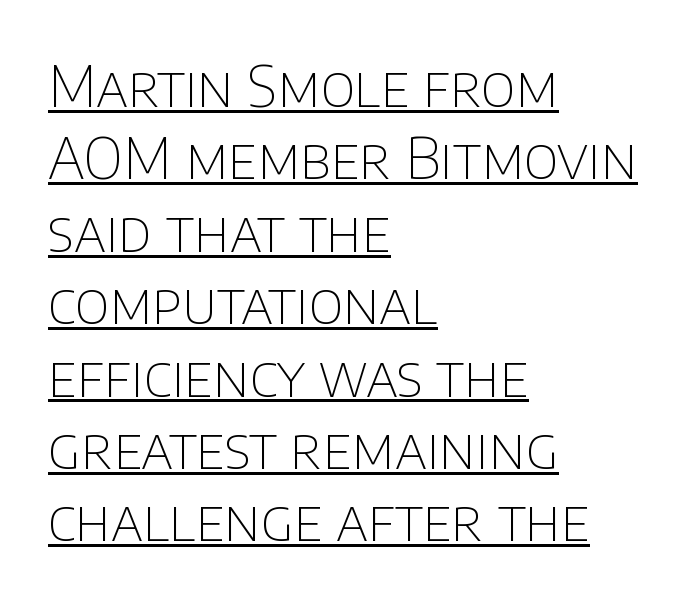
{"serif": "no", "italic": "no", "bold": "no", "weight": "thin", "width": "normal", "stroke_contrast": "low", "x_height": "large", "monospaced": "no", "underline": "yes", "align": "left", "line_spacing": "normal", "line_spacing_ratio": 1.27, "letter_spacing": "normal", "letter_spacing_em": 0.0, "glyph_px": 57}
